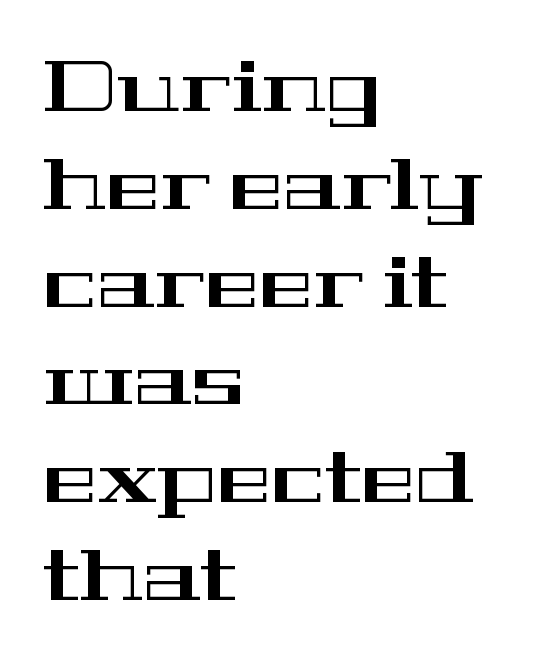
{"serif": "yes", "italic": "no", "width": "wide", "stroke_contrast": "high", "x_height": "medium", "monospaced": "no", "underline": "no", "align": "left", "line_spacing": "normal", "line_spacing_ratio": 1.34, "letter_spacing": "normal", "letter_spacing_em": 0.0, "glyph_px": 73}
